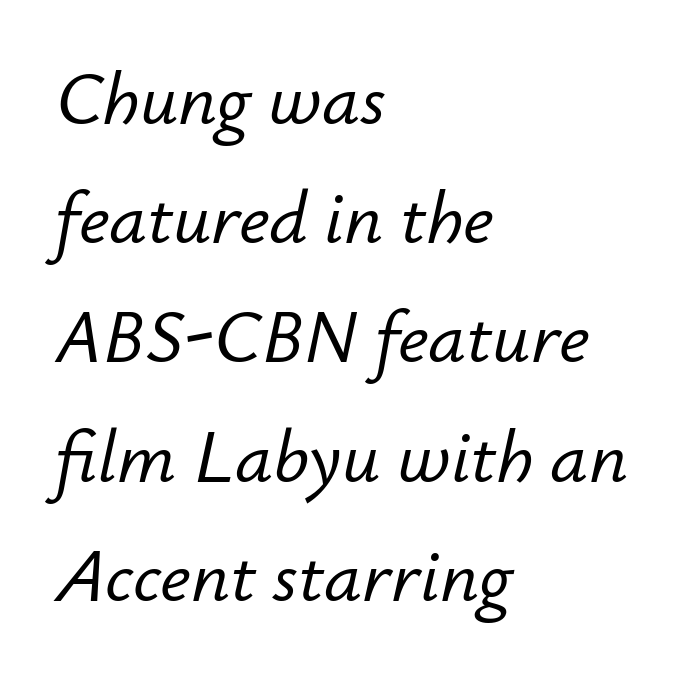
The image shows 75 px text type, italic (leaning right); set left-aligned, normal line spacing (1.59x), normal letter spacing, not underlined; low stroke contrast and a small x-height.
